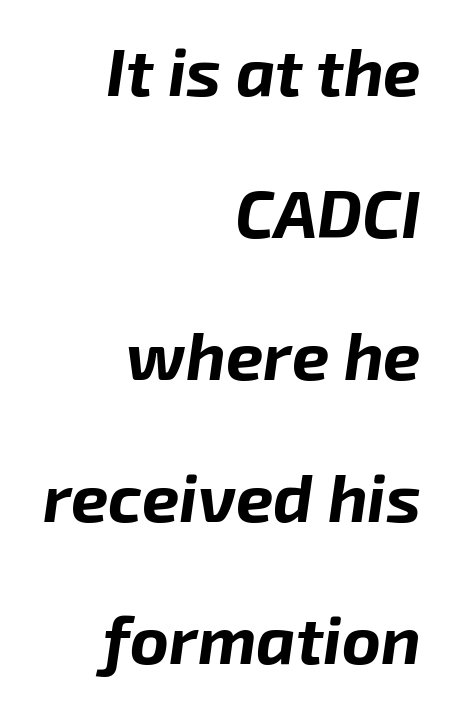
Q: Is the text bold? A: Yes.
Q: Is the text italic (slanted)? A: Yes, it leans right by about 8 degrees.
Q: Is the text underlined? A: No.
Q: How is the paragraph aligned? A: Right-aligned.
Q: Is the spacing between letters normal or unusually wide? A: Normal.
Q: Is the spacing between lines tight, normal or loose? A: Loose.
Q: Width (condensed, normal, or wide)? A: Normal.
Q: Stroke contrast? A: Low.
Q: x-height? A: Medium.
Q: Monospaced? A: No.
